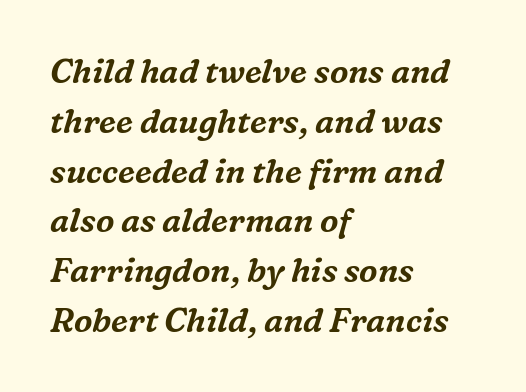
The image shows 33 px serif type, italic (leaning right); set left-aligned, normal line spacing (1.51x), normal letter spacing, not underlined; medium stroke contrast and a medium x-height.
